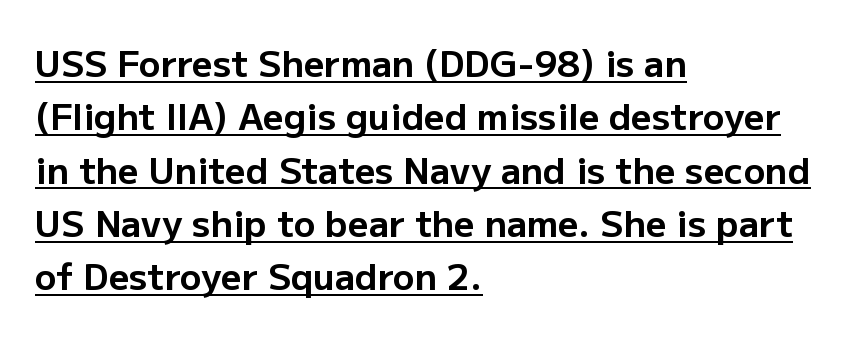
The image shows 36 px bold sans-serif type, upright; set left-aligned, normal line spacing (1.48x), normal letter spacing, underlined; low stroke contrast and a medium x-height.
